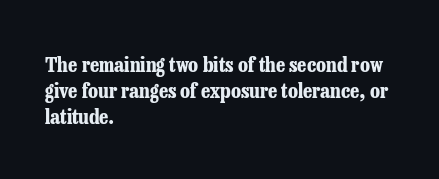
Does the weight exceed regular? Yes, all the way to bold. A typesetter would mark this as roman, not italic. The glyphs are unaccompanied by any horizontal stroke below them. Interline gaps are of average width in this sample. The horizontal fit of the characters is conventional and even.
